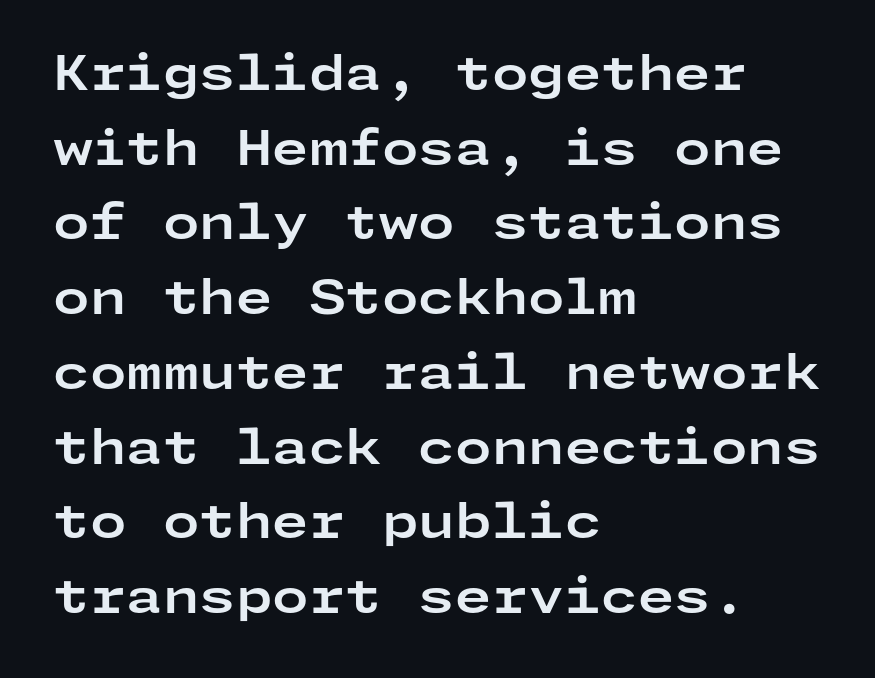
Q: Is the text bold? A: Yes.
Q: Is the text italic (slanted)? A: No, it is upright.
Q: Is the typeface a serif or a sans-serif typeface? A: Sans-serif.
Q: Is the text underlined? A: No.
Q: How is the paragraph aligned? A: Left-aligned.
Q: Is the spacing between letters normal or unusually wide? A: Normal.
Q: Is the spacing between lines tight, normal or loose? A: Normal.
Q: Width (condensed, normal, or wide)? A: Wide.
Q: Stroke contrast? A: Low.
Q: x-height? A: Medium.
